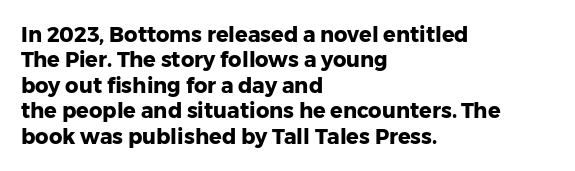
Q: Is the text bold? A: Yes.
Q: Is the text italic (slanted)? A: No, it is upright.
Q: Is the text underlined? A: No.
Q: How is the paragraph aligned? A: Left-aligned.
Q: Is the spacing between letters normal or unusually wide? A: Normal.
